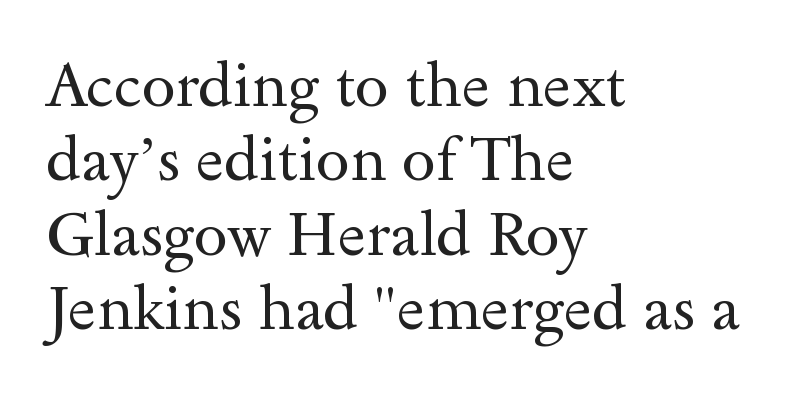
Bold? No — there's no thickening of the strokes. The face used here is proportionally spaced, like ordinary book or web type. Words float on clear page, feet unadorned. Spacing between characters is what you'd get straight out of the box.
